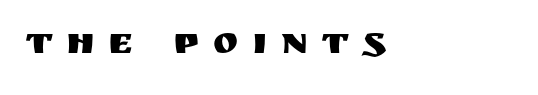
{"serif": "no", "italic": "no", "width": "normal", "stroke_contrast": "medium", "x_height": "large", "monospaced": "no", "underline": "no", "align": "left", "letter_spacing": "wide", "letter_spacing_em": 0.36, "glyph_px": 38}
